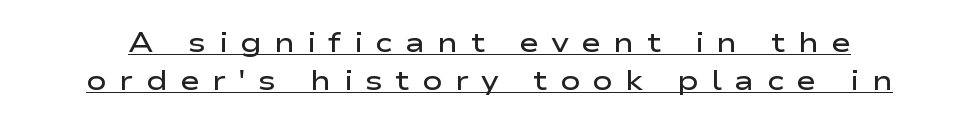
Q: Is the text bold? A: Semi-bold.
Q: Is the text italic (slanted)? A: No, it is upright.
Q: Is the text underlined? A: Yes.
Q: Is the spacing between letters normal or unusually wide? A: Unusually wide.
Q: Is the spacing between lines tight, normal or loose? A: Normal.
